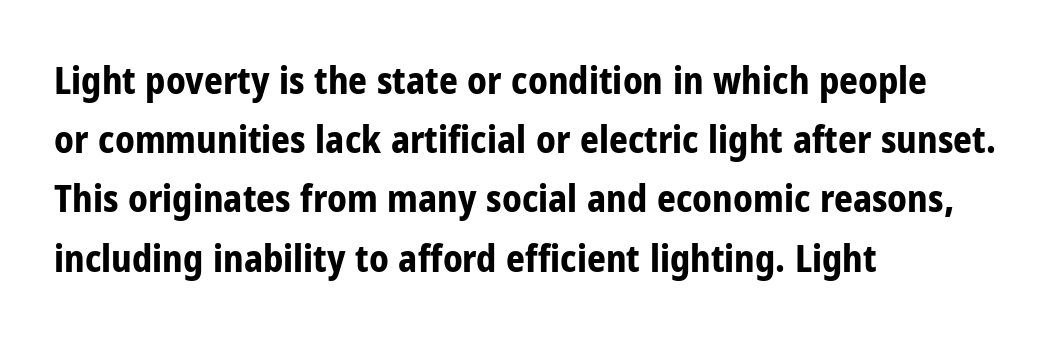
{"serif": "no", "italic": "no", "bold": "yes", "weight": "bold", "width": "condensed", "stroke_contrast": "low", "x_height": "medium", "monospaced": "no", "underline": "no", "align": "left", "line_spacing": "normal", "line_spacing_ratio": 1.6, "letter_spacing": "normal", "letter_spacing_em": 0.0, "glyph_px": 37}
